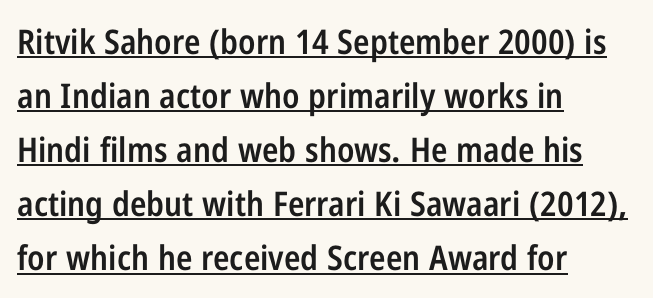
The image shows 34 px semibold, condensed sans-serif type, upright; set left-aligned, normal line spacing (1.59x), normal letter spacing, underlined; low stroke contrast and a medium x-height.
